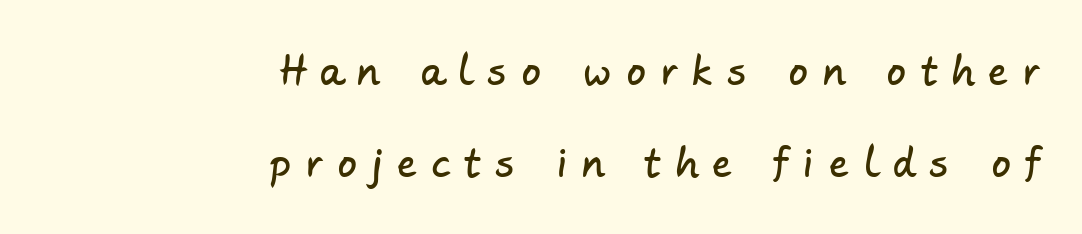
Q: Is the typeface a serif or a sans-serif typeface? A: Sans-serif.
Q: Is the text underlined? A: No.
Q: How is the paragraph aligned? A: Right-aligned.
Q: Is the spacing between letters normal or unusually wide? A: Unusually wide.
Q: Is the spacing between lines tight, normal or loose? A: Loose.
Q: Width (condensed, normal, or wide)? A: Normal.
Q: Stroke contrast? A: Low.
Q: x-height? A: Small.
Q: Monospaced? A: No.
